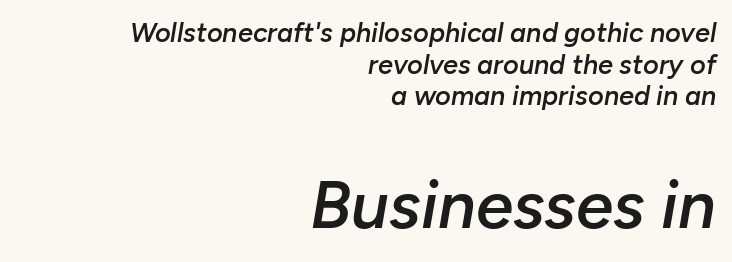
Q: Is the text bold? A: Semi-bold.
Q: Is the text italic (slanted)? A: Yes, it leans right by about 10 degrees.
Q: Is the text underlined? A: No.
Q: How is the paragraph aligned? A: Right-aligned.
Q: Is the spacing between letters normal or unusually wide? A: Normal.
Q: Which block of text is set in a larger size, the first (top) or the second (bottom)? A: The second (bottom) one.
Q: Width (condensed, normal, or wide)? A: Normal.
Q: Stroke contrast? A: Low.
Q: x-height? A: Medium.
Q: Monospaced? A: No.
